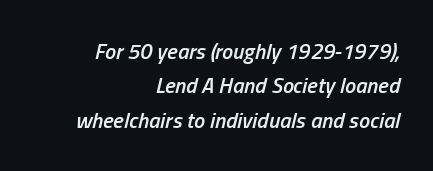
{"italic": "yes", "lean": "right", "slant_degrees": 13, "bold": "semi", "underline": "no", "align": "right", "line_spacing": "normal", "line_spacing_ratio": 1.56, "letter_spacing": "normal", "letter_spacing_em": 0.0, "glyph_px": 22}
